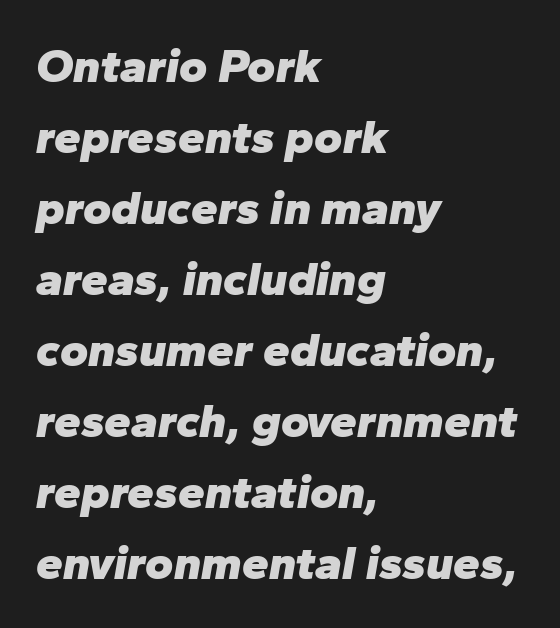
Q: Is the text bold? A: Yes.
Q: Is the text italic (slanted)? A: Yes, it leans right by about 10 degrees.
Q: Is the text underlined? A: No.
Q: How is the paragraph aligned? A: Left-aligned.
Q: Is the spacing between letters normal or unusually wide? A: Normal.
Q: Is the spacing between lines tight, normal or loose? A: Normal.
Q: Width (condensed, normal, or wide)? A: Normal.
Q: Stroke contrast? A: Low.
Q: x-height? A: Medium.
Q: Monospaced? A: No.
